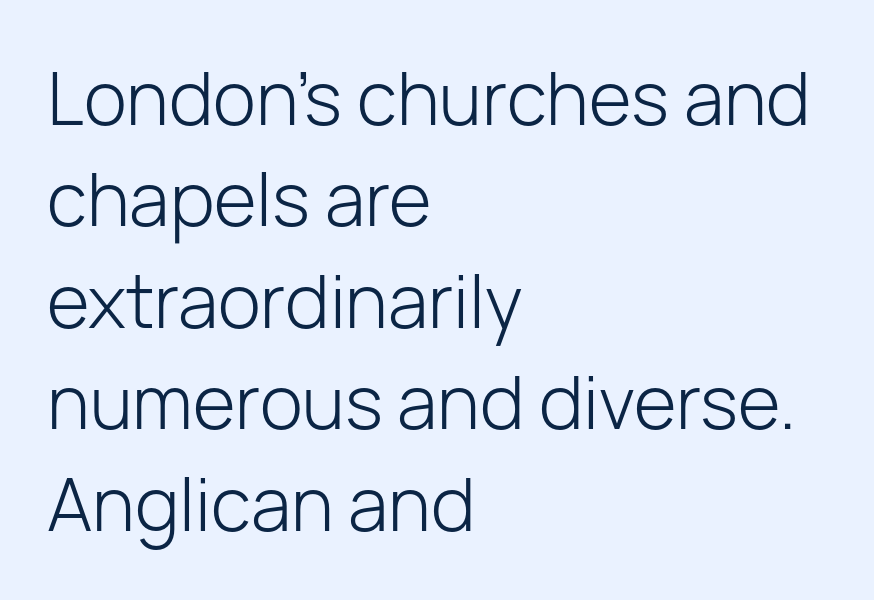
The image shows 73 px light sans-serif type, upright; set left-aligned, normal line spacing (1.39x), normal letter spacing, not underlined; low stroke contrast and a medium x-height.
